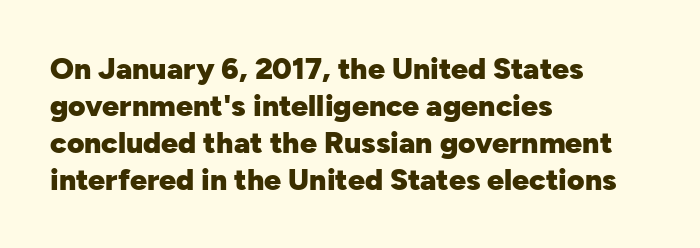
Q: Is the text bold? A: Yes.
Q: Is the text italic (slanted)? A: No, it is upright.
Q: Is the typeface a serif or a sans-serif typeface? A: Sans-serif.
Q: Is the text underlined? A: No.
Q: How is the paragraph aligned? A: Left-aligned.
Q: Is the spacing between letters normal or unusually wide? A: Normal.
Q: Width (condensed, normal, or wide)? A: Normal.
Q: Stroke contrast? A: Low.
Q: x-height? A: Medium.
Q: Monospaced? A: No.
